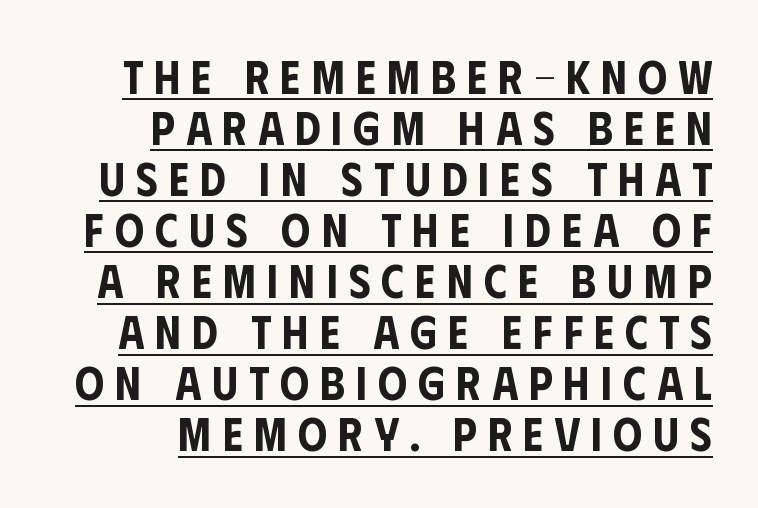
{"serif": "no", "italic": "no", "width": "condensed", "stroke_contrast": "low", "x_height": "large", "monospaced": "no", "underline": "yes", "align": "right", "line_spacing": "tight", "line_spacing_ratio": 1.11, "letter_spacing": "wide", "letter_spacing_em": 0.24, "glyph_px": 46}
